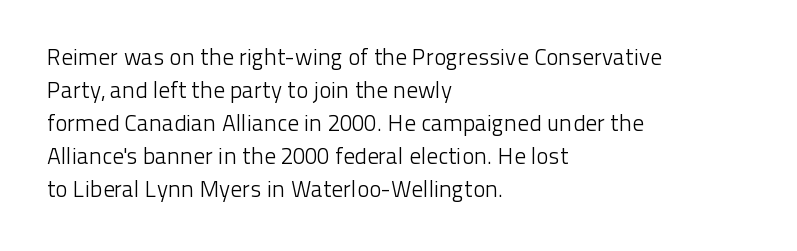
The image shows 23 px text type, upright; set left-aligned, normal line spacing (1.44x), normal letter spacing, not underlined.
